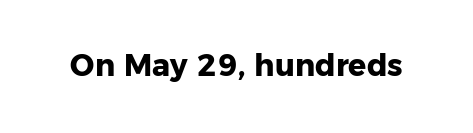
The image shows 30 px heavy sans-serif type, upright; set normal letter spacing, not underlined; low stroke contrast and a medium x-height.
